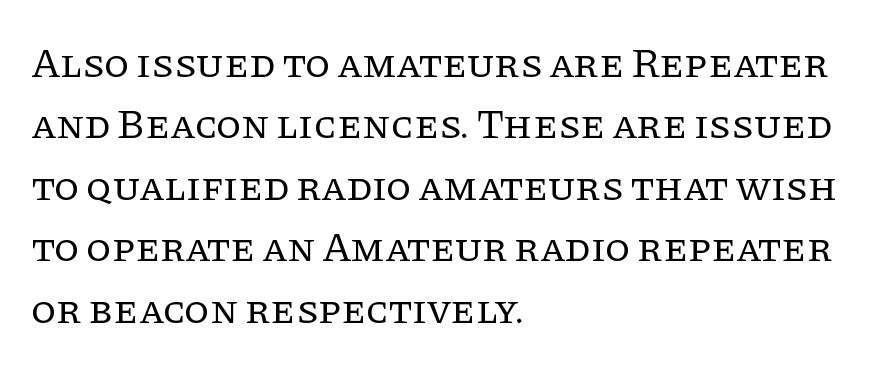
Q: Is the text bold? A: No.
Q: Is the text italic (slanted)? A: No, it is upright.
Q: Is the typeface a serif or a sans-serif typeface? A: Serif.
Q: Is the text underlined? A: No.
Q: How is the paragraph aligned? A: Left-aligned.
Q: Is the spacing between letters normal or unusually wide? A: Normal.
Q: Is the spacing between lines tight, normal or loose? A: Normal.
Q: Width (condensed, normal, or wide)? A: Normal.
Q: Stroke contrast? A: Low.
Q: x-height? A: Large.
Q: Monospaced? A: No.
